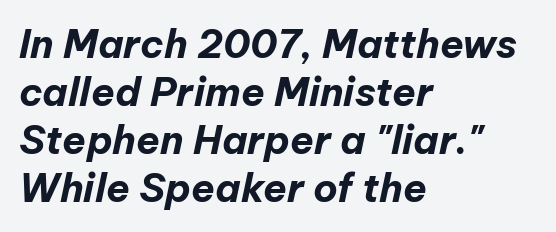
The image shows 39 px bold type, italic (leaning right); set left-aligned, line spacing 1.23x, normal letter spacing, not underlined; low stroke contrast and a medium x-height.
